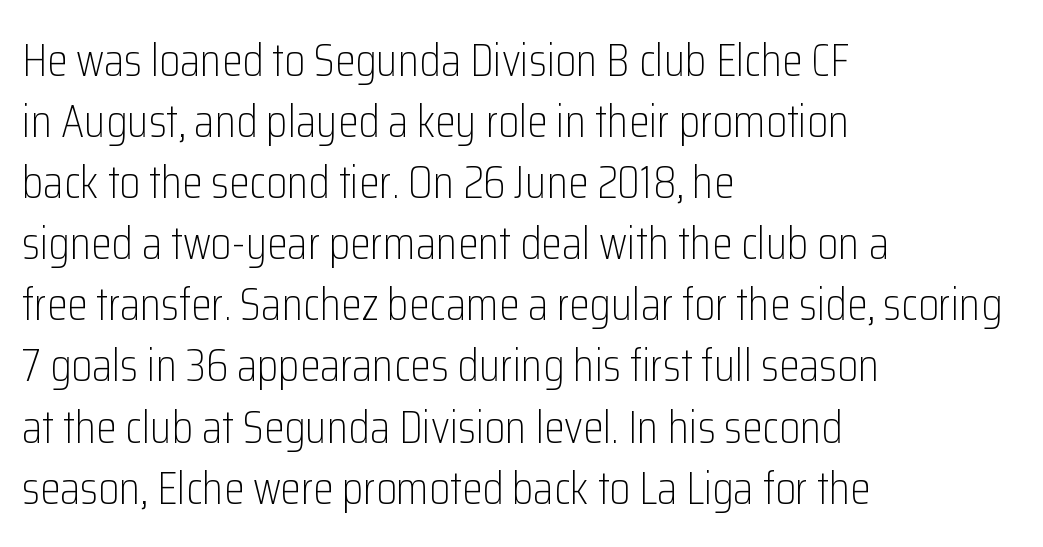
Nobody drew a line under any word here. The setting favours the left margin, as ordinary paragraphs usually do. A roman cut, with each character standing at attention. Here the designer chose a conventional face with non-uniform glyph widths. Is this a heavy cut? Hardly; it is regular or lighter.
